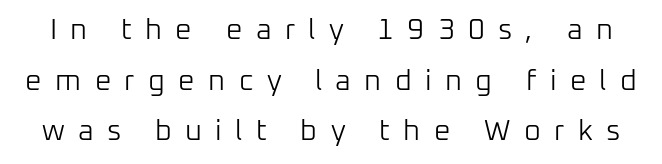
The image shows 29 px light sans-serif type, upright; set line spacing 1.75x, unusually wide letter spacing (+0.46 em), not underlined; low stroke contrast and a medium x-height.
